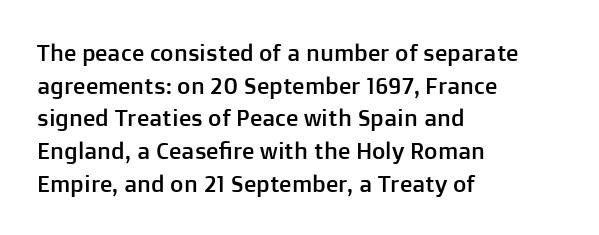
The image shows 23 px text type, upright; set left-aligned, normal line spacing (1.42x), normal letter spacing, not underlined.
